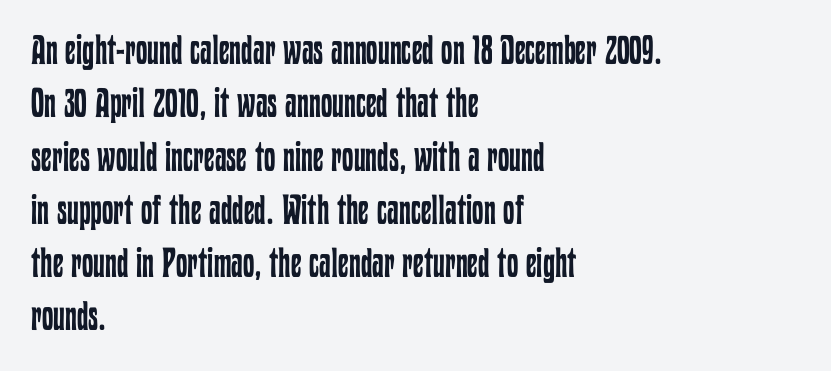
Q: Is the text bold? A: No.
Q: Is the text italic (slanted)? A: No, it is upright.
Q: Is the text underlined? A: No.
Q: How is the paragraph aligned? A: Left-aligned.
Q: Is the spacing between letters normal or unusually wide? A: Normal.
Q: Is the spacing between lines tight, normal or loose? A: Normal.
Q: Width (condensed, normal, or wide)? A: Condensed.
Q: Stroke contrast? A: Low.
Q: x-height? A: Medium.
Q: Monospaced? A: No.
